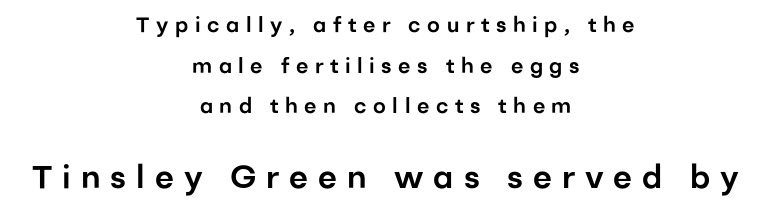
{"serif": "no", "italic": "no", "width": "normal", "stroke_contrast": "low", "x_height": "medium", "monospaced": "no", "underline": "no", "align": "center", "line_spacing": "loose", "line_spacing_ratio": 1.93, "letter_spacing": "wide", "letter_spacing_em": 0.31, "larger_block": "second", "size_ratio": 1.52, "glyph_px": 32}
